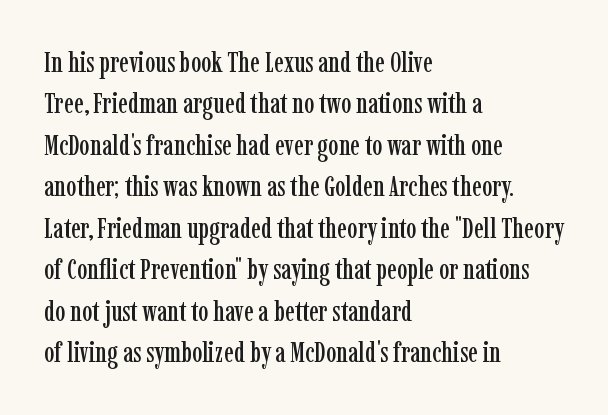
The image shows 29 px condensed serif type, upright; set left-aligned, normal line spacing (1.43x), normal letter spacing, not underlined; low stroke contrast and a medium x-height.
